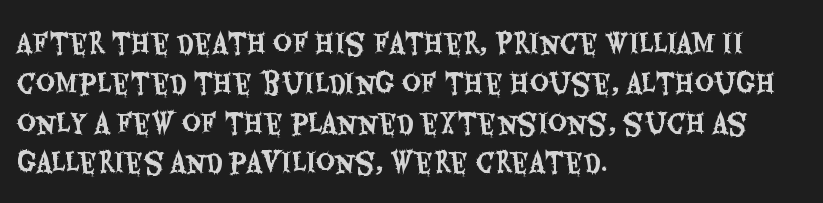
Q: Is the text italic (slanted)? A: No, it is upright.
Q: Is the text underlined? A: No.
Q: How is the paragraph aligned? A: Left-aligned.
Q: Is the spacing between letters normal or unusually wide? A: Normal.
Q: Is the spacing between lines tight, normal or loose? A: Normal.
